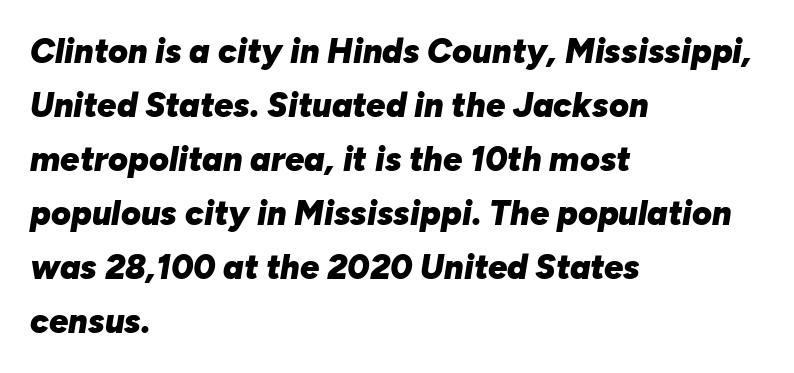
Typesetter's note: full bold, strokes at maximum text heaviness. Only glyphs here, with clear space below each row. Is this a fixed-width face? No — the glyphs have proportional, varying widths. Interline gaps are of average width in this sample. The passage shown leans; its letterforms are oblique. Each word holds together tightly as a unit, with standard inter-letter gaps.
